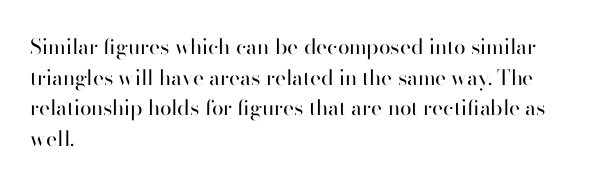
The image shows 21 px text type, upright; set left-aligned, normal line spacing (1.46x), normal letter spacing, not underlined.
